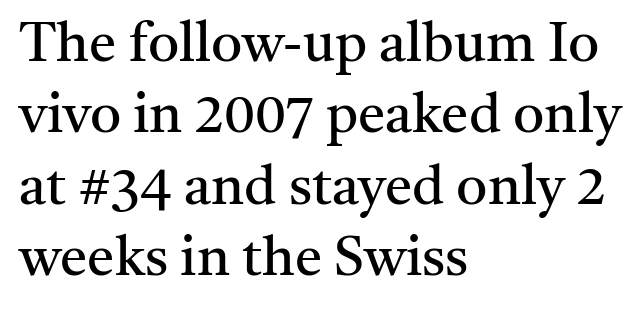
{"serif": "yes", "italic": "no", "bold": "no", "weight": "regular", "width": "normal", "stroke_contrast": "medium", "x_height": "medium", "monospaced": "no", "underline": "no", "align": "left", "line_spacing": "normal", "line_spacing_ratio": 1.3, "letter_spacing": "normal", "letter_spacing_em": 0.0, "glyph_px": 55}
